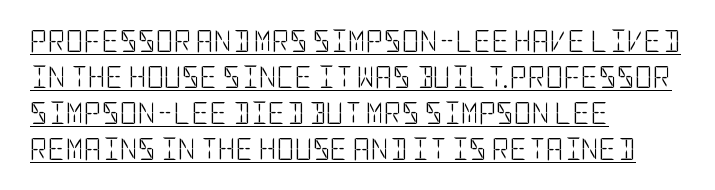
Q: Is the text bold? A: No.
Q: Is the text italic (slanted)? A: No, it is upright.
Q: Is the text underlined? A: Yes.
Q: How is the paragraph aligned? A: Left-aligned.
Q: Is the spacing between letters normal or unusually wide? A: Normal.
Q: Is the spacing between lines tight, normal or loose? A: Normal.
